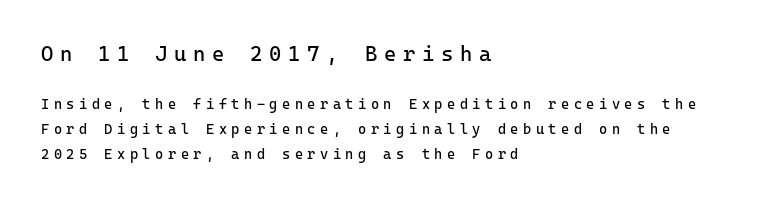
Decoration check: the copy has no underline. Where is the straight margin? On the left. Every character sits straight up, as roman type does. The face used here appears at its bigger size in the upper chunk. The line texture is sparse and dotted thanks to wide tracking.
